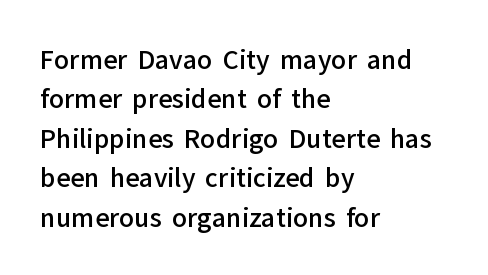
Q: Is the text bold? A: Semi-bold.
Q: Is the text italic (slanted)? A: No, it is upright.
Q: Is the text underlined? A: No.
Q: How is the paragraph aligned? A: Left-aligned.
Q: Is the spacing between letters normal or unusually wide? A: Normal.
Q: Is the spacing between lines tight, normal or loose? A: Normal.
